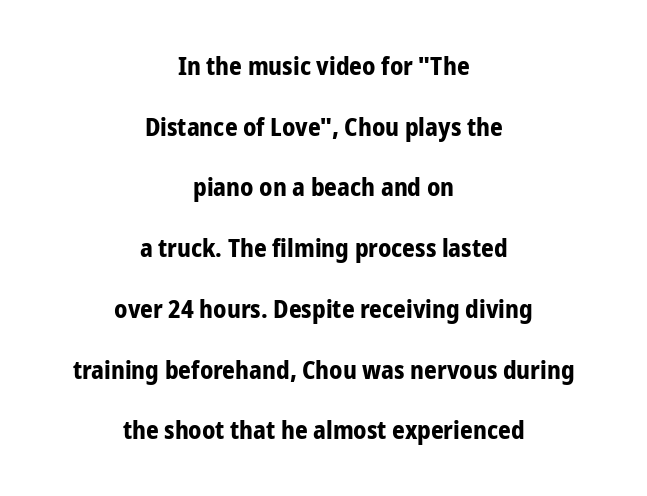
{"italic": "no", "bold": "yes", "underline": "no", "align": "center", "line_spacing": "loose", "line_spacing_ratio": 2.43, "letter_spacing": "normal", "letter_spacing_em": 0.0, "glyph_px": 25}
